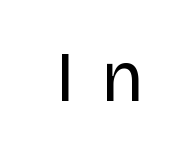
Spacing verdict: proportional, widths tailored to each character. The rendering inserts visible extra space after every character. Italic? Not at all — the glyphs are vertical. Each row of text sits above clean, open space. No letter is thick-stroked: the sample isn't bold.
